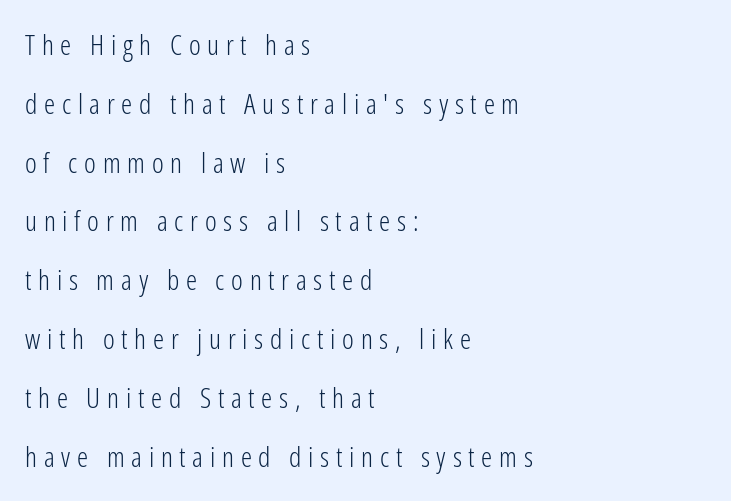
Q: Is the text bold? A: No.
Q: Is the text italic (slanted)? A: No, it is upright.
Q: Is the typeface a serif or a sans-serif typeface? A: Sans-serif.
Q: Is the text underlined? A: No.
Q: How is the paragraph aligned? A: Left-aligned.
Q: Is the spacing between letters normal or unusually wide? A: Unusually wide.
Q: Is the spacing between lines tight, normal or loose? A: Loose.
Q: Width (condensed, normal, or wide)? A: Condensed.
Q: Stroke contrast? A: Low.
Q: x-height? A: Medium.
Q: Monospaced? A: No.
